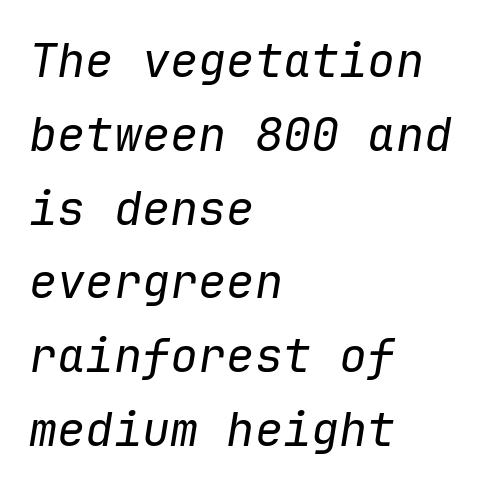
The image shows 47 px regular-weight type, italic (leaning right), monospaced; set left-aligned, normal line spacing (1.57x), normal letter spacing, not underlined; low stroke contrast and a medium x-height.
